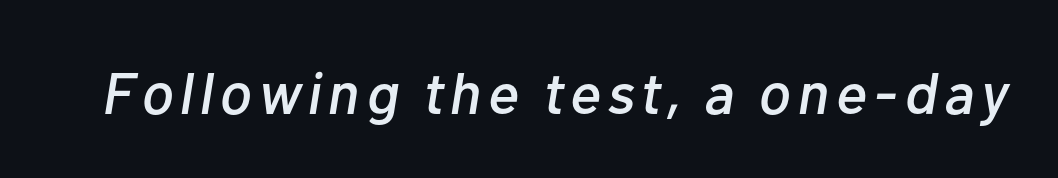
{"italic": "yes", "lean": "right", "slant_degrees": 10, "width": "normal", "stroke_contrast": "low", "x_height": "medium", "monospaced": "no", "underline": "no", "glyph_px": 59}
